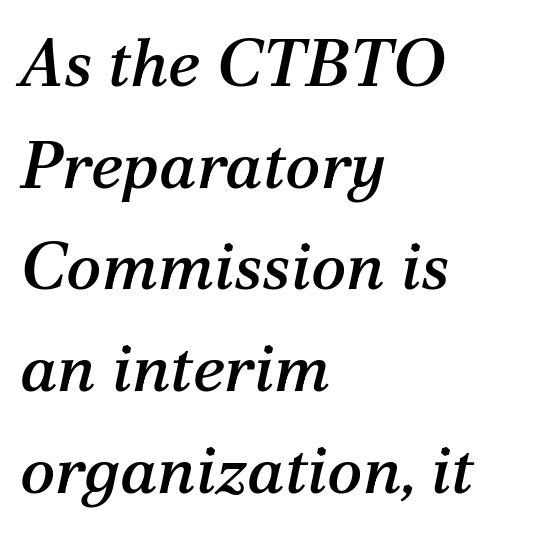
{"serif": "yes", "italic": "yes", "lean": "right", "slant_degrees": 12, "width": "normal", "stroke_contrast": "medium", "x_height": "medium", "monospaced": "no", "underline": "no", "align": "left", "line_spacing": "normal", "line_spacing_ratio": 1.54, "letter_spacing": "normal", "letter_spacing_em": 0.0, "glyph_px": 66}
